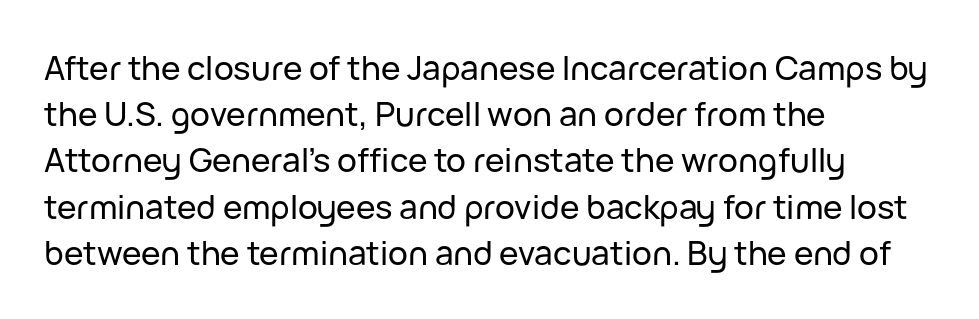
Q: Is the text italic (slanted)? A: No, it is upright.
Q: Is the typeface a serif or a sans-serif typeface? A: Sans-serif.
Q: Is the text underlined? A: No.
Q: How is the paragraph aligned? A: Left-aligned.
Q: Is the spacing between letters normal or unusually wide? A: Normal.
Q: Is the spacing between lines tight, normal or loose? A: Normal.
Q: Width (condensed, normal, or wide)? A: Normal.
Q: Stroke contrast? A: Low.
Q: x-height? A: Medium.
Q: Monospaced? A: No.
